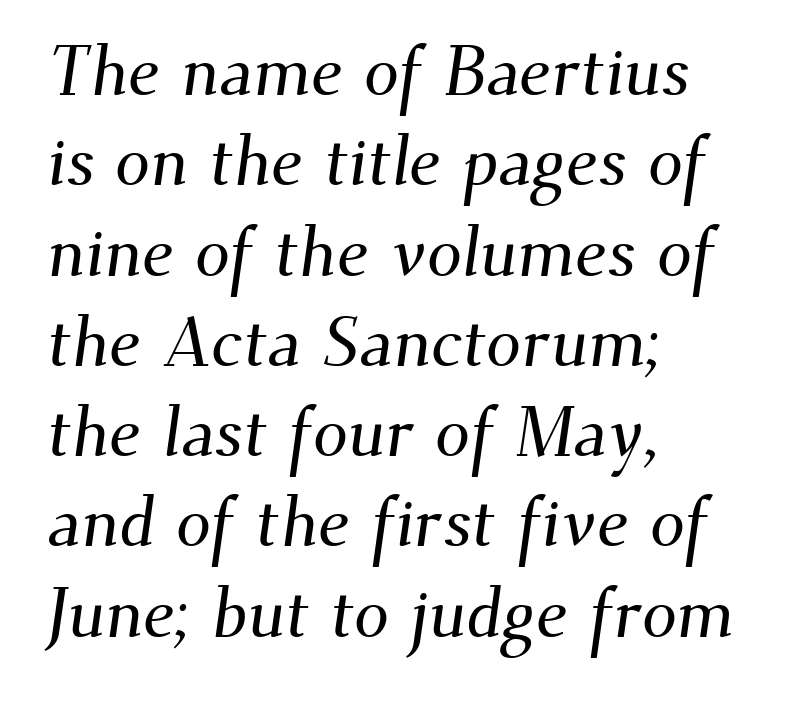
{"serif": "yes", "width": "normal", "stroke_contrast": "medium", "x_height": "small", "monospaced": "no", "underline": "no", "align": "left", "line_spacing": "normal", "line_spacing_ratio": 1.29, "letter_spacing": "normal", "letter_spacing_em": 0.0, "glyph_px": 70}
